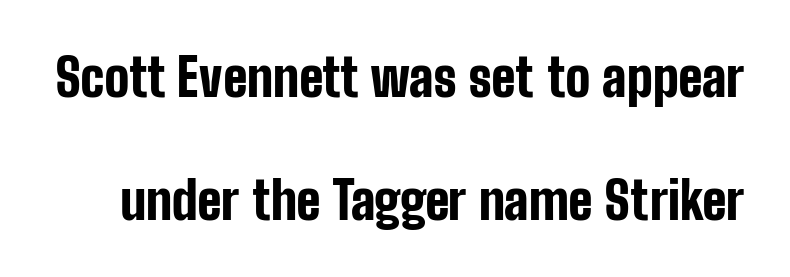
The rendering shows plain stroke endings on the letterforms — a sans-serif design. These lines keep a tight, regular rhythm from letter to letter. A clean baseline with only descenders dipping below it. Proportional: the letters do not fall into vertical columns. The space between consecutive lines is lavish.
